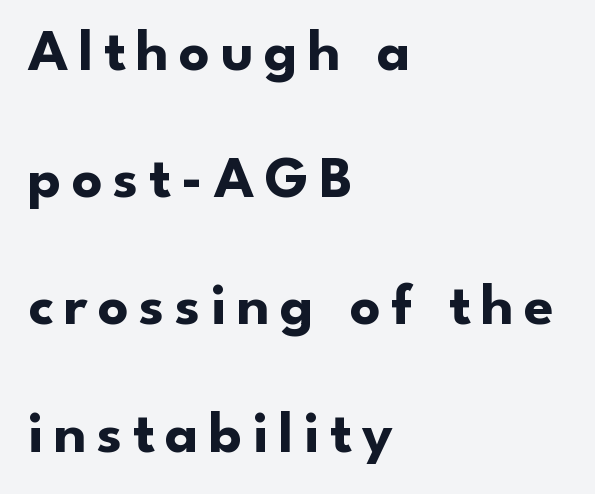
Q: Is the text bold? A: Yes.
Q: Is the text italic (slanted)? A: No, it is upright.
Q: Is the typeface a serif or a sans-serif typeface? A: Sans-serif.
Q: Is the text underlined? A: No.
Q: How is the paragraph aligned? A: Left-aligned.
Q: Is the spacing between lines tight, normal or loose? A: Loose.
Q: Width (condensed, normal, or wide)? A: Normal.
Q: Stroke contrast? A: Low.
Q: x-height? A: Small.
Q: Monospaced? A: No.
